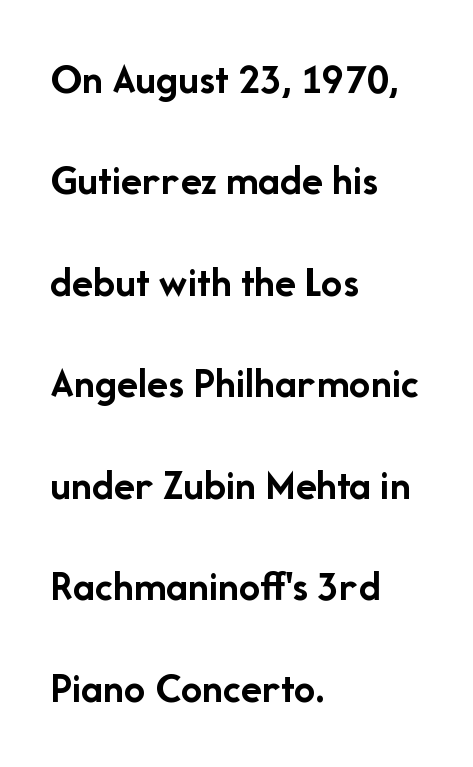
{"serif": "no", "italic": "no", "bold": "yes", "weight": "semibold", "width": "normal", "stroke_contrast": "low", "x_height": "medium", "monospaced": "no", "underline": "no", "align": "left", "line_spacing": "loose", "line_spacing_ratio": 2.36, "letter_spacing": "normal", "letter_spacing_em": 0.0, "glyph_px": 43}
